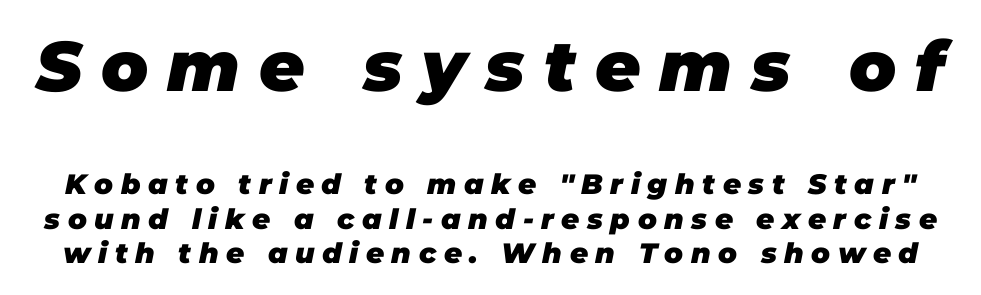
Q: Is the text bold? A: Yes.
Q: Is the text italic (slanted)? A: Yes, it leans right by about 11 degrees.
Q: Is the text underlined? A: No.
Q: Is the spacing between letters normal or unusually wide? A: Unusually wide.
Q: Which block of text is set in a larger size, the first (top) or the second (bottom)? A: The first (top) one.
Q: Width (condensed, normal, or wide)? A: Normal.
Q: Stroke contrast? A: Low.
Q: x-height? A: Large.
Q: Monospaced? A: No.
